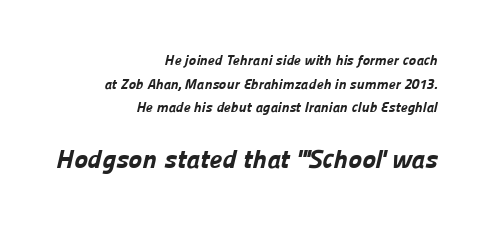
The image shows 26 px bold type; set right-aligned, normal line spacing (1.69x), normal letter spacing, not underlined; the second (bottom) block is 1.86x larger.
